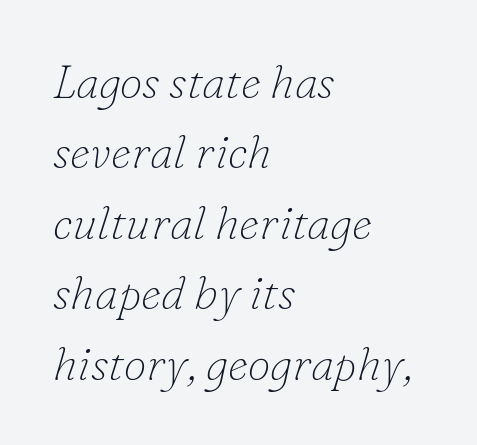
Typeset ragged right — the left edge is the straight one. A bare baseline throughout the passage. On a weight scale, this lands at 450 or below. The type is set solid horizontally, with unmodified tracking. You can tell it's italic because the verticals aren't actually vertical.
